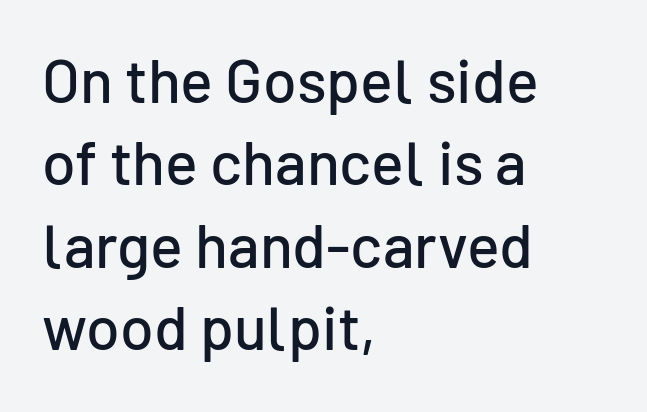
The line texture is even and compact thanks to regular tracking. Spacing verdict: proportional, widths tailored to each character. Short and long lines alike share a common starting point at left. Nope, not italic — everything's standing straight. This sample uses a sans-serif face.
